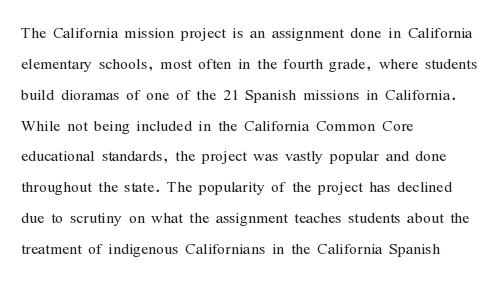
The image shows 21 px text type, upright; set left-aligned, normal line spacing (1.47x), normal letter spacing, not underlined.
